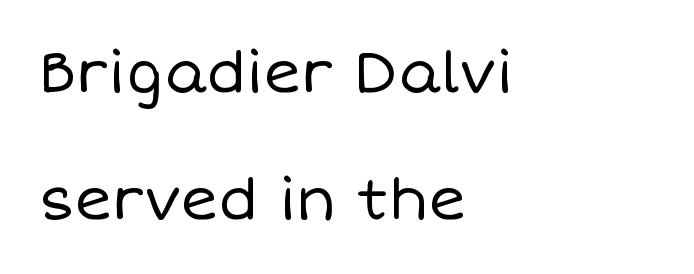
Q: Is the text bold? A: No.
Q: Is the text italic (slanted)? A: No, it is upright.
Q: Is the text underlined? A: No.
Q: How is the paragraph aligned? A: Left-aligned.
Q: Is the spacing between letters normal or unusually wide? A: Normal.
Q: Is the spacing between lines tight, normal or loose? A: Loose.
Q: Width (condensed, normal, or wide)? A: Normal.
Q: Stroke contrast? A: Low.
Q: x-height? A: Large.
Q: Monospaced? A: No.
